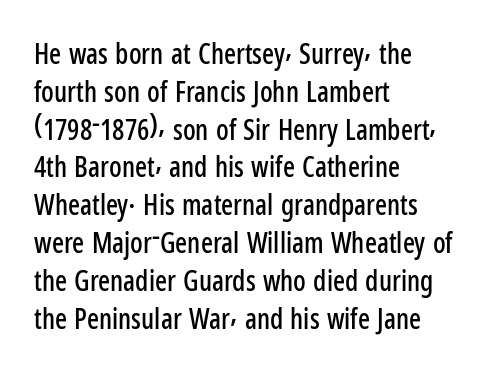
{"serif": "no", "italic": "no", "width": "condensed", "stroke_contrast": "low", "x_height": "medium", "monospaced": "no", "underline": "no", "align": "left", "line_spacing": "normal", "line_spacing_ratio": 1.35, "letter_spacing": "normal", "letter_spacing_em": 0.0, "glyph_px": 28}
